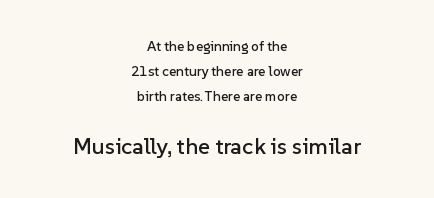
The image shows 23 px text type, upright; set centered, line spacing 1.8x, normal letter spacing, not underlined; the second (bottom) block is 1.64x larger.
